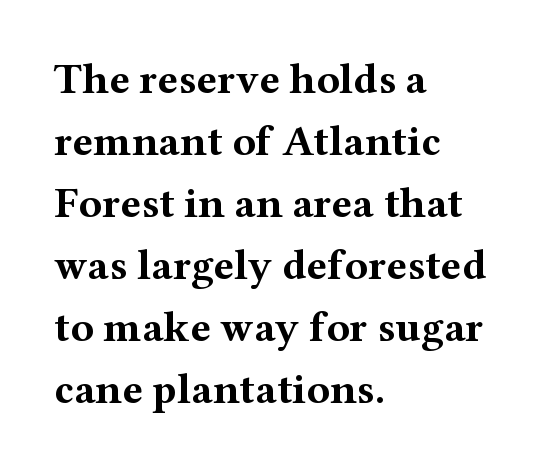
Q: Is the text bold? A: Yes.
Q: Is the text italic (slanted)? A: No, it is upright.
Q: Is the typeface a serif or a sans-serif typeface? A: Serif.
Q: Is the text underlined? A: No.
Q: How is the paragraph aligned? A: Left-aligned.
Q: Is the spacing between letters normal or unusually wide? A: Normal.
Q: Is the spacing between lines tight, normal or loose? A: Normal.
Q: Width (condensed, normal, or wide)? A: Wide.
Q: Stroke contrast? A: Medium.
Q: x-height? A: Medium.
Q: Monospaced? A: No.
